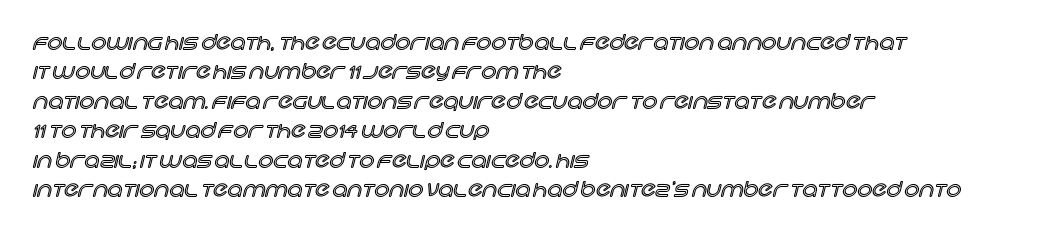
The image shows 21 px text type; set left-aligned, normal line spacing (1.4x), normal letter spacing, not underlined.
